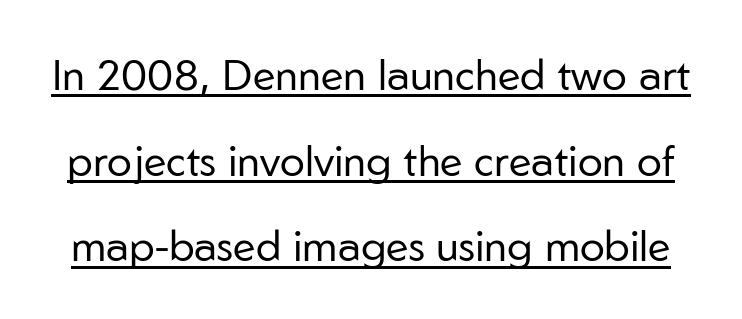
{"serif": "no", "italic": "no", "bold": "no", "weight": "regular", "width": "normal", "stroke_contrast": "low", "x_height": "medium", "monospaced": "no", "underline": "yes", "line_spacing": "loose", "line_spacing_ratio": 2.04, "letter_spacing": "normal", "letter_spacing_em": 0.0, "glyph_px": 42}
